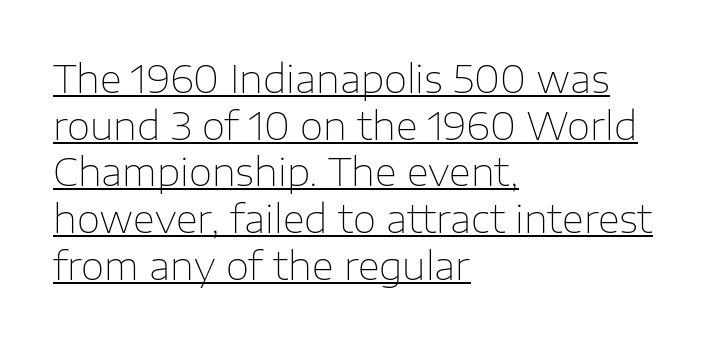
The image shows 38 px thin sans-serif type, upright; set left-aligned, line spacing 1.23x, normal letter spacing, underlined; low stroke contrast and a medium x-height.
